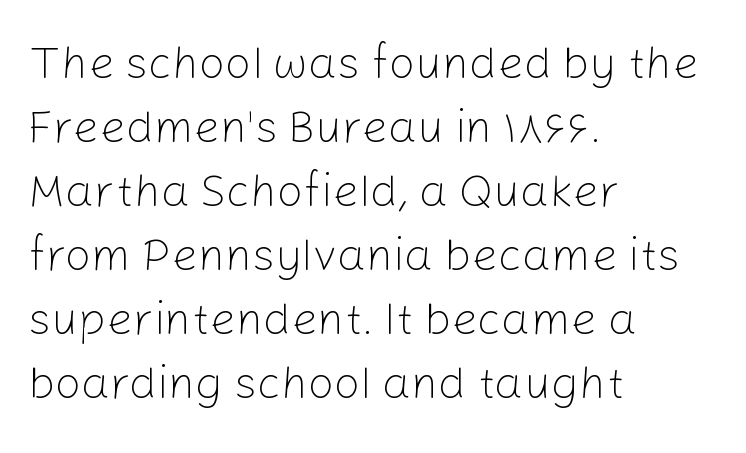
Q: Is the text bold? A: No.
Q: Is the text italic (slanted)? A: No, it is upright.
Q: Is the typeface a serif or a sans-serif typeface? A: Sans-serif.
Q: Is the text underlined? A: No.
Q: How is the paragraph aligned? A: Left-aligned.
Q: Is the spacing between letters normal or unusually wide? A: Normal.
Q: Is the spacing between lines tight, normal or loose? A: Normal.
Q: Width (condensed, normal, or wide)? A: Normal.
Q: Stroke contrast? A: Low.
Q: x-height? A: Medium.
Q: Monospaced? A: No.
